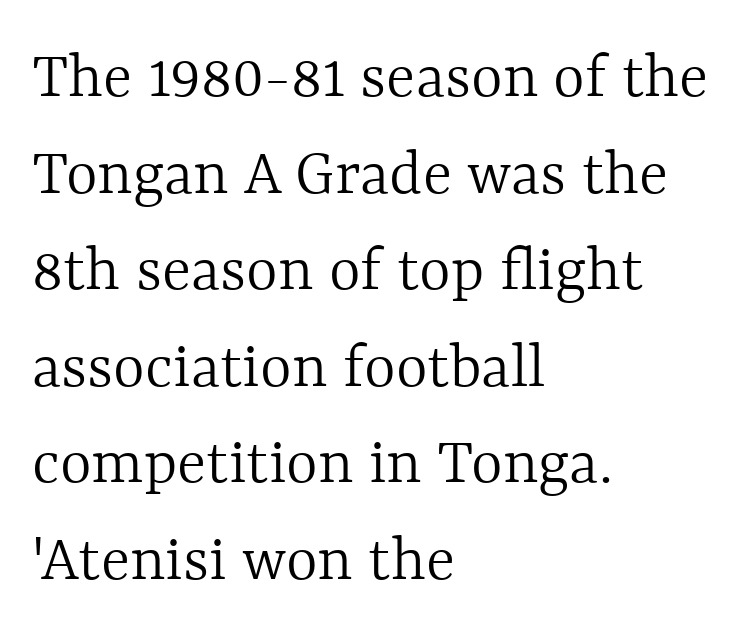
Where is the straight margin? On the left. Each letter keeps its own natural width here, so spacing adapts to shape. This block has exactly the height ordinary leading produces. Has an underline been added? It has not.
